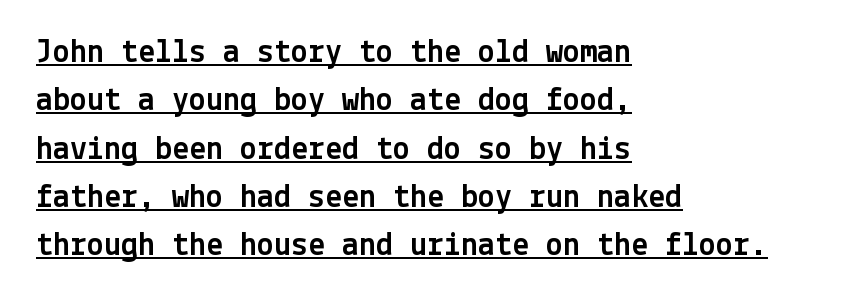
Q: Is the text italic (slanted)? A: No, it is upright.
Q: Is the typeface a serif or a sans-serif typeface? A: Sans-serif.
Q: Is the text underlined? A: Yes.
Q: How is the paragraph aligned? A: Left-aligned.
Q: Is the spacing between letters normal or unusually wide? A: Normal.
Q: Is the spacing between lines tight, normal or loose? A: Normal.
Q: Width (condensed, normal, or wide)? A: Normal.
Q: x-height? A: Medium.
